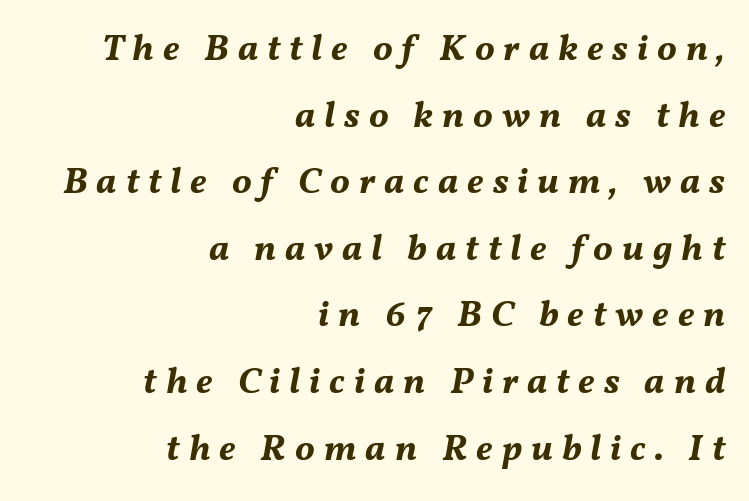
Q: Is the text bold? A: Yes.
Q: Is the text italic (slanted)? A: Yes, it leans right by about 11 degrees.
Q: Is the text underlined? A: No.
Q: How is the paragraph aligned? A: Right-aligned.
Q: Is the spacing between letters normal or unusually wide? A: Unusually wide.
Q: Width (condensed, normal, or wide)? A: Normal.
Q: Stroke contrast? A: Medium.
Q: x-height? A: Medium.
Q: Monospaced? A: No.
